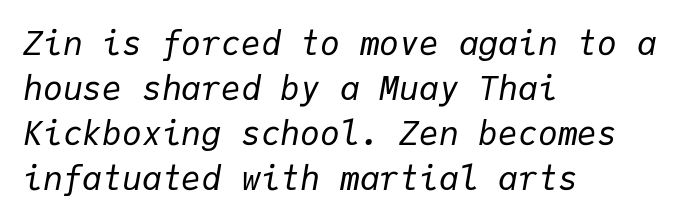
Q: Is the text bold? A: No.
Q: Is the text italic (slanted)? A: Yes, it leans right by about 9 degrees.
Q: Is the text underlined? A: No.
Q: How is the paragraph aligned? A: Left-aligned.
Q: Is the spacing between letters normal or unusually wide? A: Normal.
Q: Is the spacing between lines tight, normal or loose? A: Normal.
Q: Width (condensed, normal, or wide)? A: Normal.
Q: Stroke contrast? A: Low.
Q: x-height? A: Medium.
Q: Monospaced? A: Yes.
